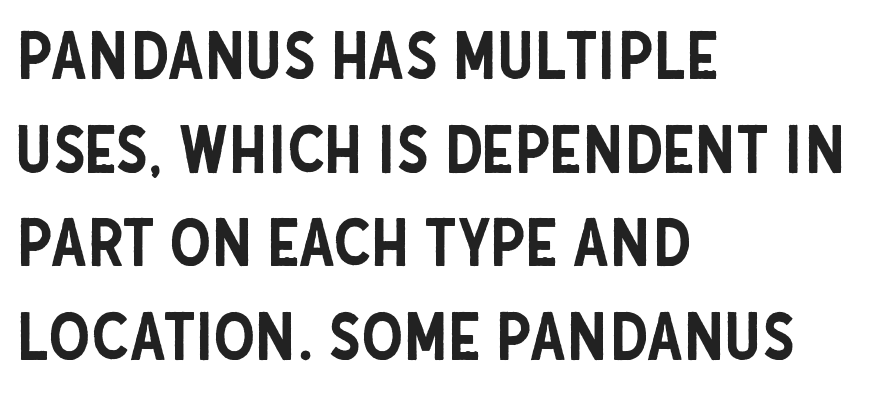
Proportional: the letters do not fall into vertical columns. The lines in this sample share a left origin and differ only in where they stop. Rendered with straight, roman letterforms. Descenders hang freely into open space. Default kerning and tracking; the words read as compact shapes. Interline gaps are of average width in this sample.
